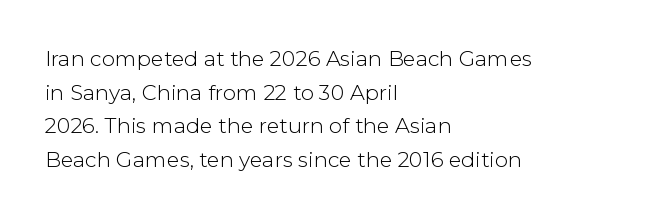
{"italic": "no", "bold": "no", "underline": "no", "align": "left", "line_spacing": "normal", "line_spacing_ratio": 1.6, "letter_spacing": "normal", "letter_spacing_em": 0.0, "glyph_px": 21}
